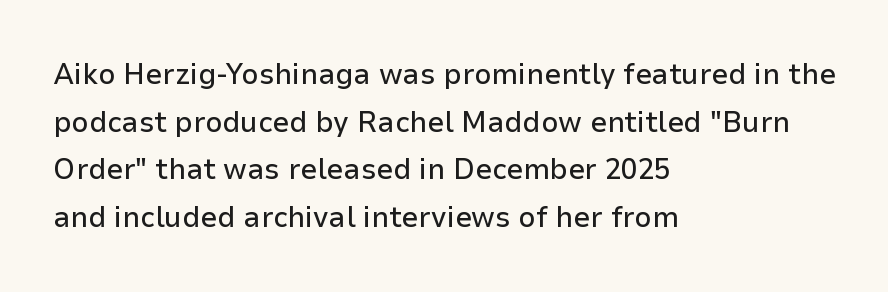
The image shows 30 px sans-serif type, upright; set left-aligned, normal line spacing (1.59x), normal letter spacing, not underlined; low stroke contrast and a medium x-height.
